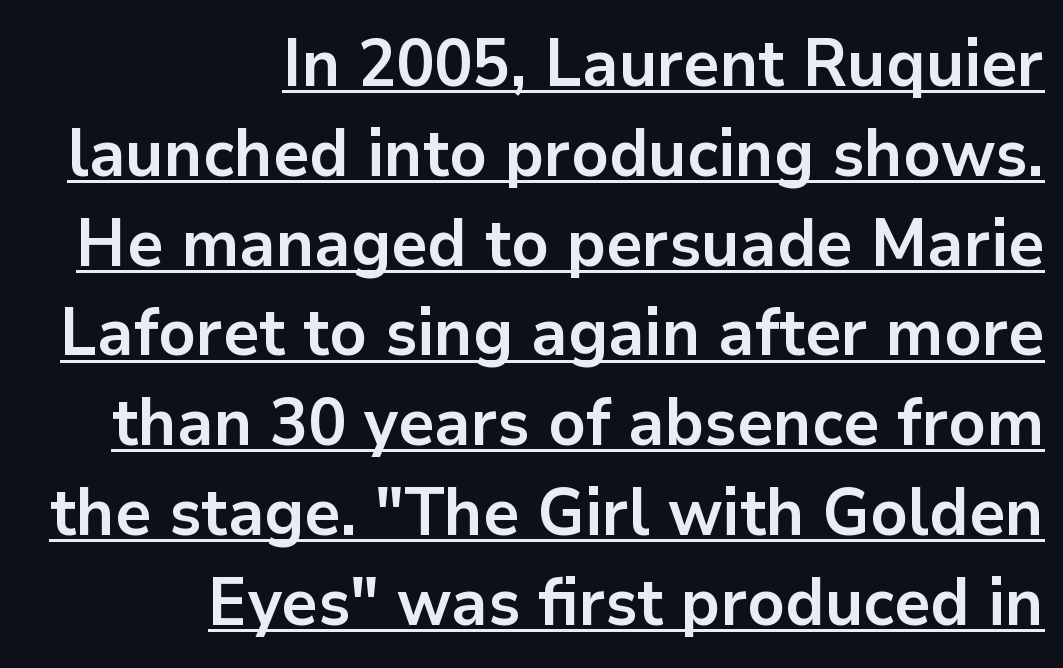
The rendering keeps characters at their native spacing. Classification — sans serif. A rule runs beneath these lines of type. Upright lettering throughout. Thick stems and heavy bowls — unmistakably bold. The line-height multiplier appears to be the usual default.
